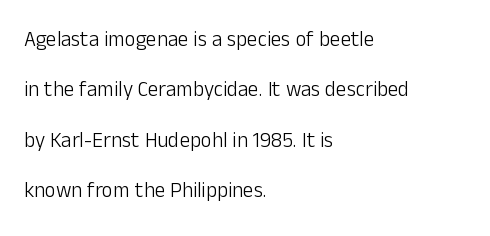
Short note: letters normally spaced. The line-height multiplier appears high, well above default. The typesetter chose a ragged-right arrangement here. Beneath every word, the page is bare. When letters stand straight like this, we call the style roman or upright. Stems here are at most as thick as an everyday book face.
